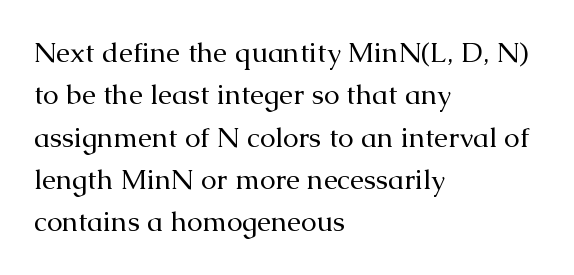
The image shows 28 px regular-weight serif type, upright; set left-aligned, normal line spacing (1.51x), normal letter spacing, not underlined; medium stroke contrast and a medium x-height.
